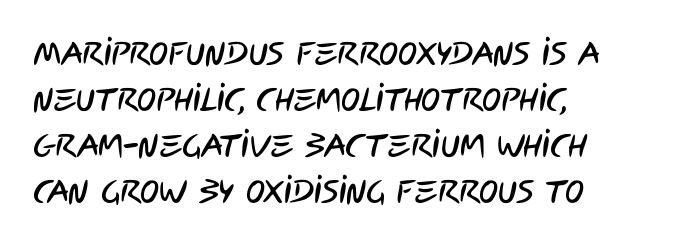
{"serif": "no", "width": "condensed", "stroke_contrast": "low", "x_height": "large", "monospaced": "no", "underline": "no", "align": "left", "line_spacing": "normal", "line_spacing_ratio": 1.44, "letter_spacing": "normal", "letter_spacing_em": 0.0, "glyph_px": 32}
